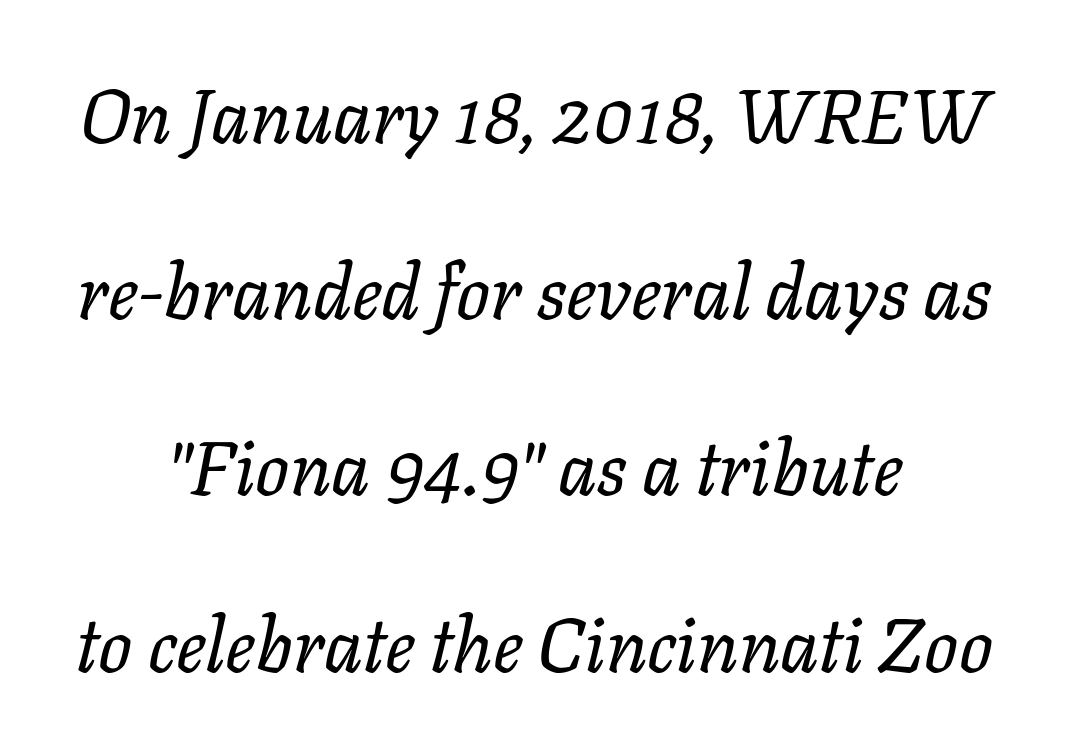
{"italic": "yes", "lean": "right", "slant_degrees": 11, "bold": "no", "weight": "regular", "width": "normal", "stroke_contrast": "low", "x_height": "medium", "monospaced": "no", "underline": "no", "line_spacing": "loose", "line_spacing_ratio": 2.35, "letter_spacing": "normal", "letter_spacing_em": 0.0, "glyph_px": 75}
